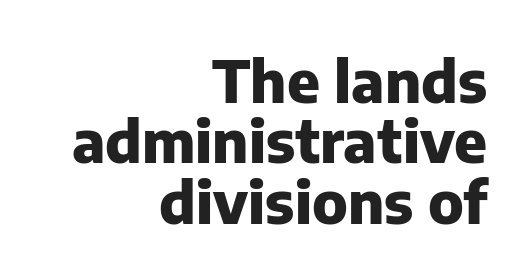
Q: Is the text bold? A: Yes.
Q: Is the text italic (slanted)? A: No, it is upright.
Q: Is the typeface a serif or a sans-serif typeface? A: Sans-serif.
Q: Is the text underlined? A: No.
Q: How is the paragraph aligned? A: Right-aligned.
Q: Is the spacing between letters normal or unusually wide? A: Normal.
Q: Is the spacing between lines tight, normal or loose? A: Tight.
Q: Width (condensed, normal, or wide)? A: Normal.
Q: Stroke contrast? A: Low.
Q: x-height? A: Medium.
Q: Monospaced? A: No.
